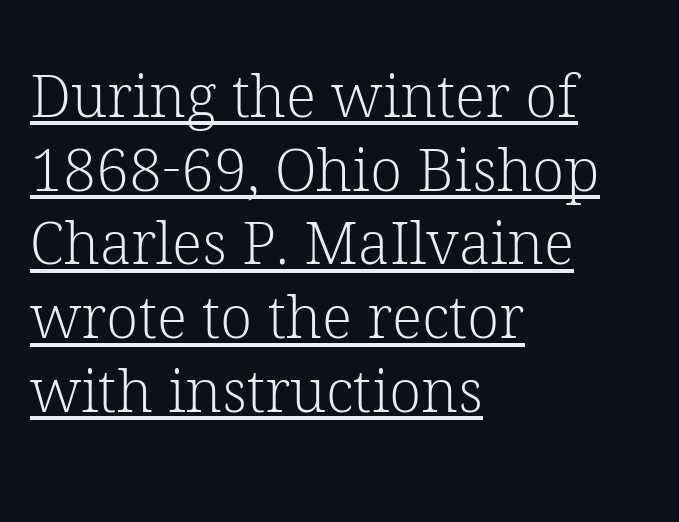
The image shows 59 px light serif type, upright; set left-aligned, normal line spacing (1.25x), normal letter spacing, underlined; low stroke contrast and a medium x-height.
